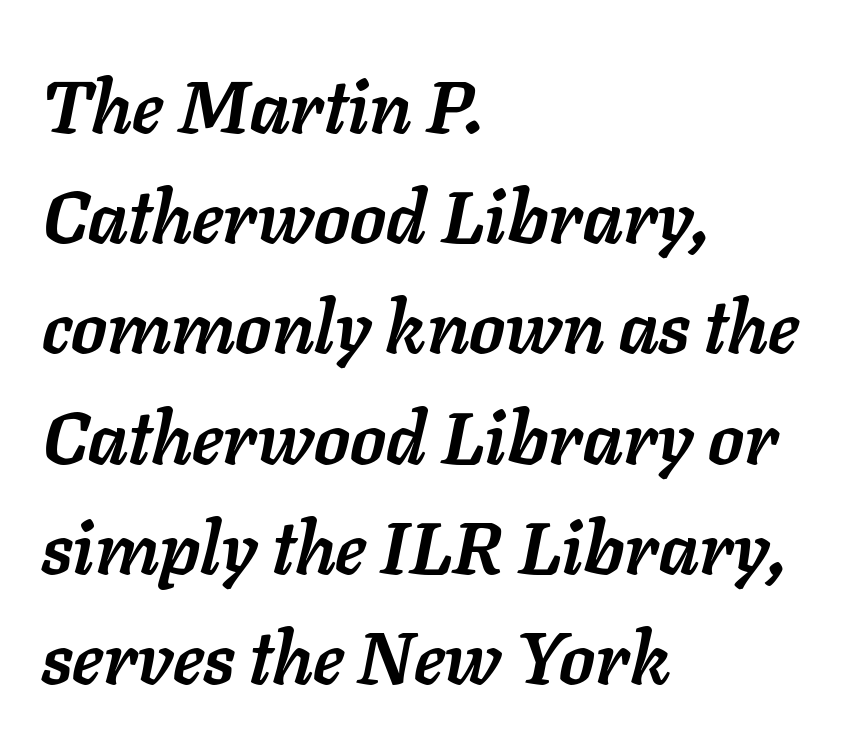
Short and long lines alike share a common starting point at left. You could call the tracking neutral — neither tight nor loose. The glyphs have the mass of a bold cut. Summary of vertical rhythm: regular, with standard interline spacing. Descenders are the only things crossing below the line.
